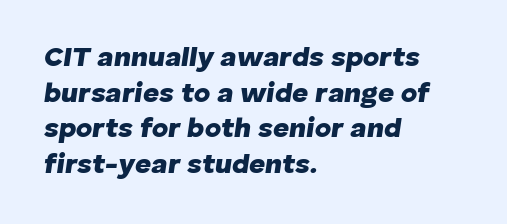
In terms of weight, the rendering is a true, heavy bold. Observe the ordinary spacing: letters are neighbours, not strangers. The letters advance in unequal steps, a hallmark of proportional type. You can tell it's italic because the verticals aren't actually vertical. One-word summary of the alignment: left.
